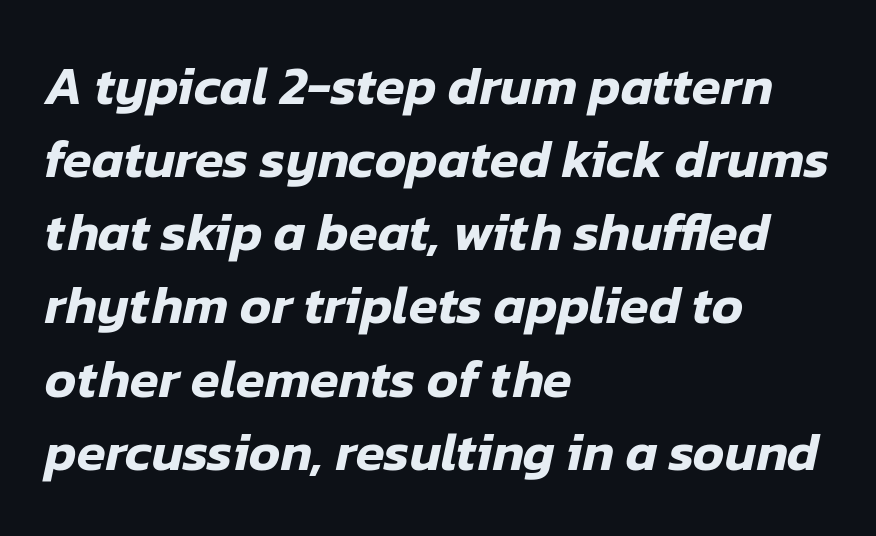
Q: Is the text italic (slanted)? A: Yes, it leans right by about 12 degrees.
Q: Is the text underlined? A: No.
Q: How is the paragraph aligned? A: Left-aligned.
Q: Is the spacing between letters normal or unusually wide? A: Normal.
Q: Is the spacing between lines tight, normal or loose? A: Normal.
Q: Width (condensed, normal, or wide)? A: Normal.
Q: Stroke contrast? A: Low.
Q: x-height? A: Medium.
Q: Monospaced? A: No.
